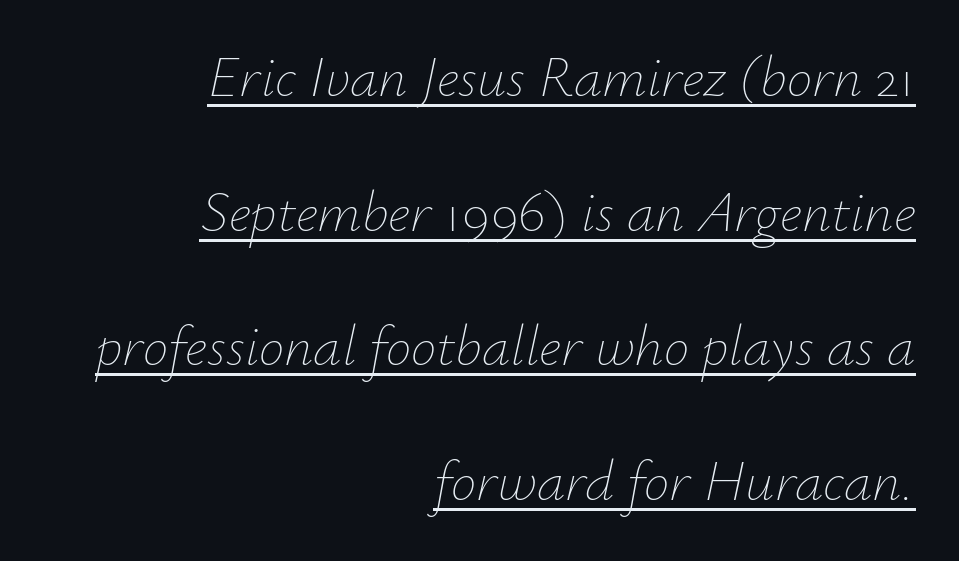
Q: Is the text bold? A: No.
Q: Is the text italic (slanted)? A: Yes, it leans right by about 12 degrees.
Q: Is the text underlined? A: Yes.
Q: How is the paragraph aligned? A: Right-aligned.
Q: Is the spacing between letters normal or unusually wide? A: Normal.
Q: Is the spacing between lines tight, normal or loose? A: Loose.
Q: Width (condensed, normal, or wide)? A: Normal.
Q: Stroke contrast? A: Low.
Q: x-height? A: Small.
Q: Monospaced? A: No.
